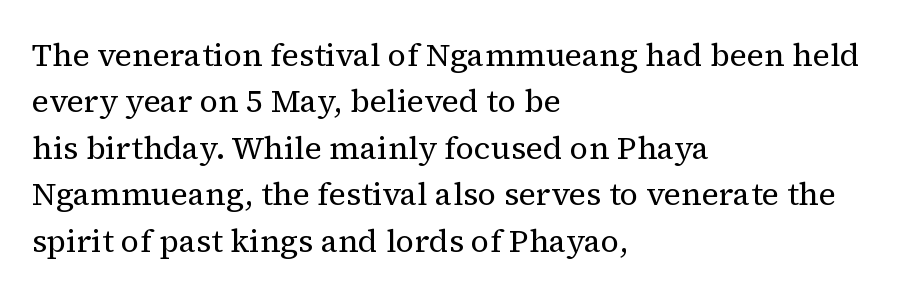
{"serif": "yes", "italic": "no", "bold": "no", "weight": "regular", "width": "normal", "stroke_contrast": "medium", "x_height": "medium", "monospaced": "no", "underline": "no", "align": "left", "line_spacing": "normal", "line_spacing_ratio": 1.45, "letter_spacing": "normal", "letter_spacing_em": 0.0, "glyph_px": 32}
